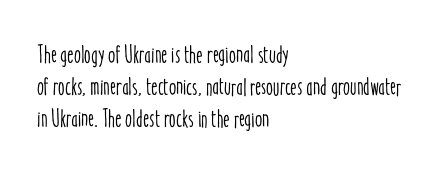
No italicization has been applied; the sample stays upright. This sample uses plain, unmodified letter spacing. Decoration check: the copy has no underline. The typesetter chose a ragged-right arrangement here. Interline gaps are of average width in this sample.
